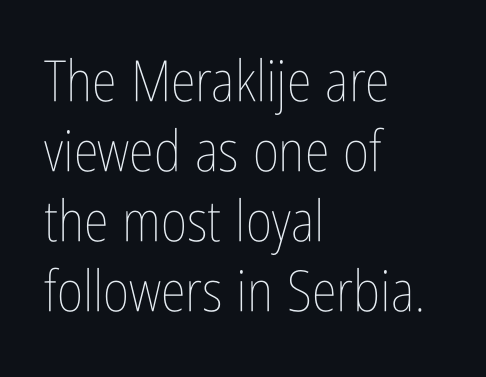
The image shows 57 px thin, condensed type, upright; set left-aligned, line spacing 1.23x, normal letter spacing, not underlined; low stroke contrast and a medium x-height.
